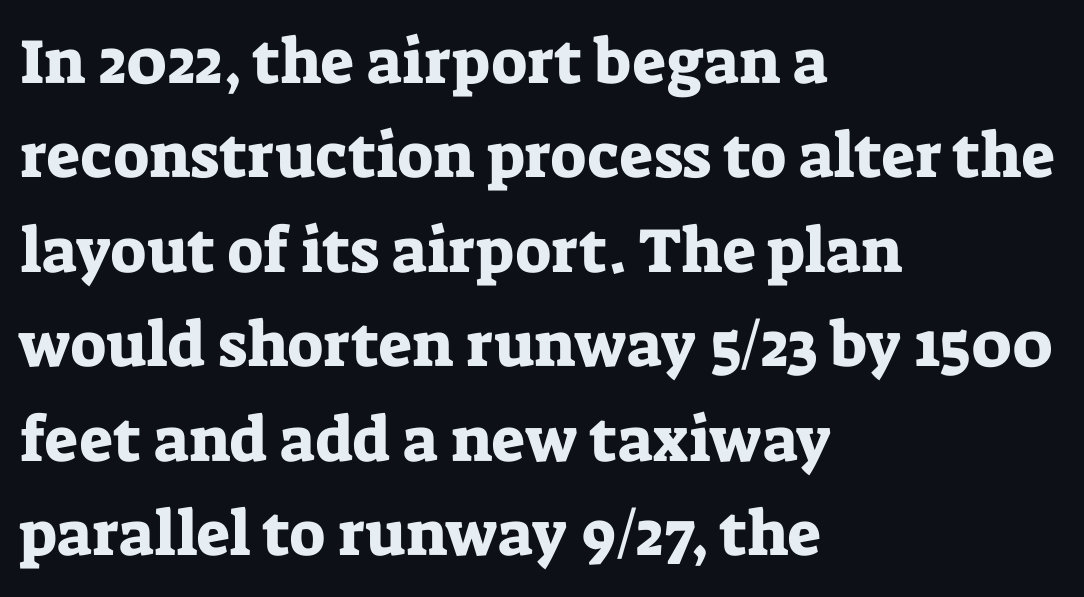
{"serif": "yes", "italic": "no", "width": "normal", "stroke_contrast": "low", "x_height": "medium", "monospaced": "no", "underline": "no", "align": "left", "line_spacing": "normal", "line_spacing_ratio": 1.5, "letter_spacing": "normal", "letter_spacing_em": 0.0, "glyph_px": 63}
